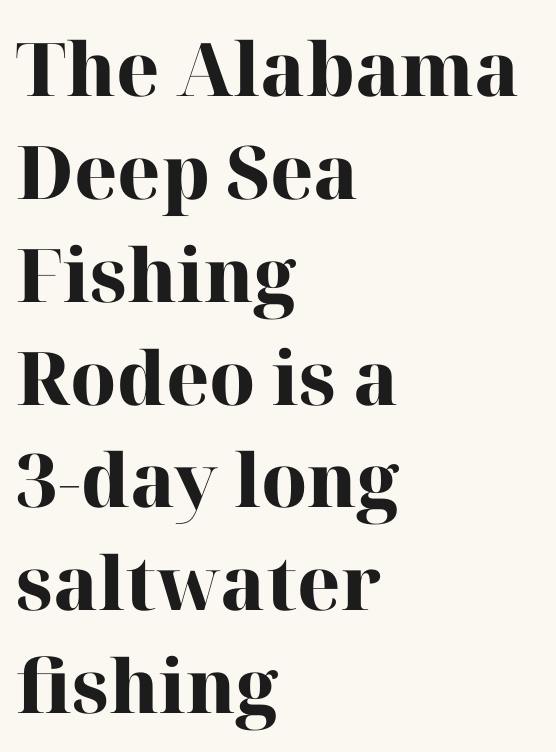
The image shows 74 px heavy serif type, upright; set left-aligned, normal line spacing (1.39x), normal letter spacing, not underlined; high stroke contrast and a medium x-height.
